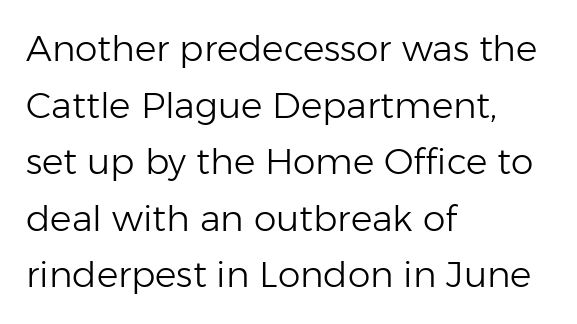
{"serif": "no", "italic": "no", "bold": "no", "weight": "light", "width": "normal", "stroke_contrast": "low", "x_height": "medium", "monospaced": "no", "underline": "no", "align": "left", "line_spacing": "normal", "line_spacing_ratio": 1.57, "letter_spacing": "normal", "letter_spacing_em": 0.0, "glyph_px": 36}
